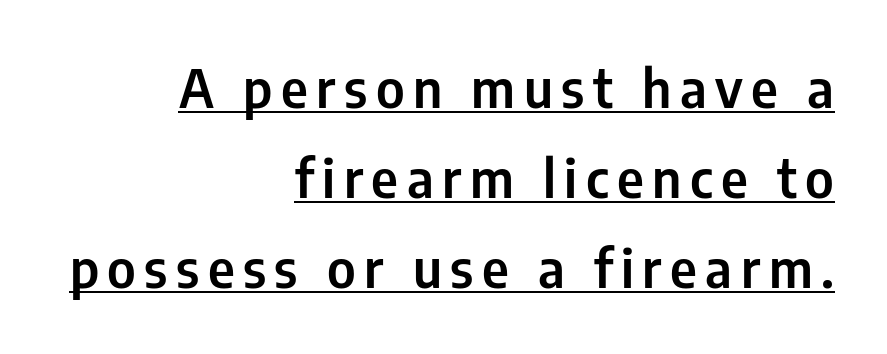
{"serif": "no", "italic": "no", "width": "condensed", "stroke_contrast": "low", "x_height": "medium", "monospaced": "no", "underline": "yes", "align": "right", "line_spacing": "normal", "line_spacing_ratio": 1.7, "glyph_px": 53}
